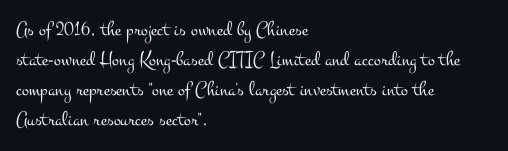
The image shows 21 px text type; set left-aligned, normal line spacing (1.43x), normal letter spacing, not underlined.
